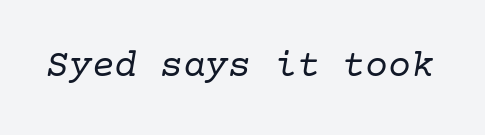
Summary of weight: not heavy and not bold. A bare baseline throughout the passage. Look at the tracking — it's just the regular setting, nothing added. Observe the serifs anchoring each vertical stroke in this sample.
